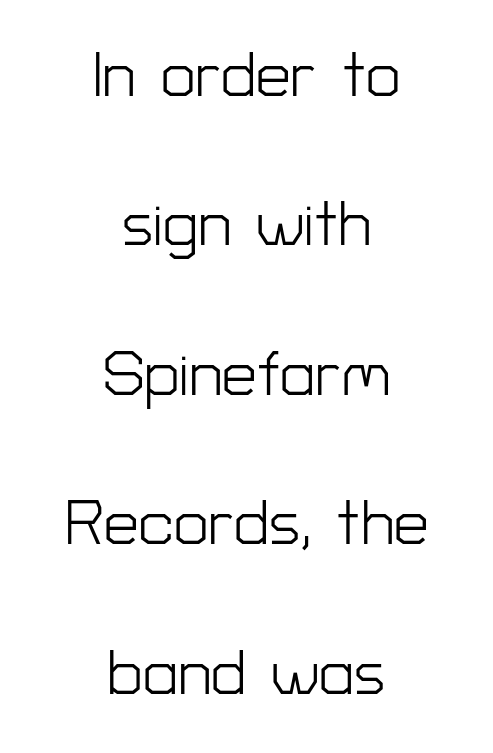
The image shows 62 px light sans-serif type, upright; set centered, loose line spacing (2.41x), normal letter spacing, not underlined; low stroke contrast and a medium x-height.
